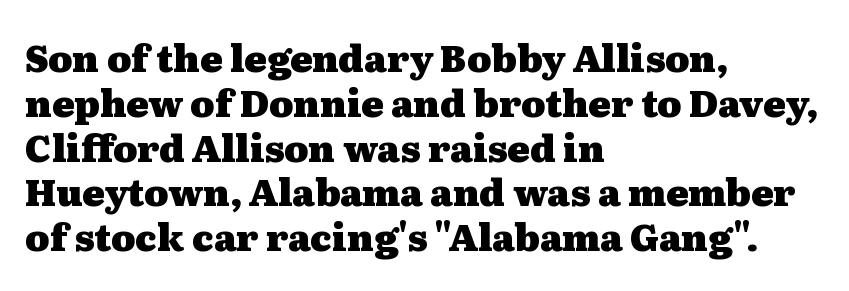
Q: Is the text bold? A: Yes.
Q: Is the text italic (slanted)? A: No, it is upright.
Q: Is the typeface a serif or a sans-serif typeface? A: Serif.
Q: Is the text underlined? A: No.
Q: How is the paragraph aligned? A: Left-aligned.
Q: Is the spacing between letters normal or unusually wide? A: Normal.
Q: Width (condensed, normal, or wide)? A: Wide.
Q: Stroke contrast? A: Medium.
Q: x-height? A: Medium.
Q: Monospaced? A: No.
